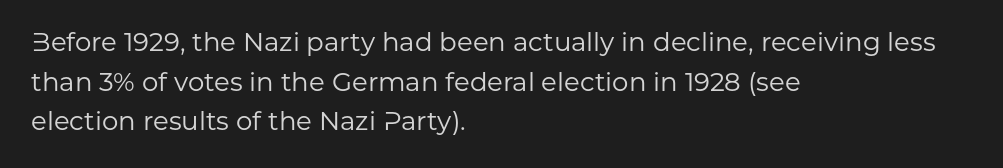
{"italic": "no", "bold": "no", "underline": "no", "align": "left", "line_spacing": "normal", "line_spacing_ratio": 1.52, "letter_spacing": "normal", "letter_spacing_em": 0.0, "glyph_px": 26}
